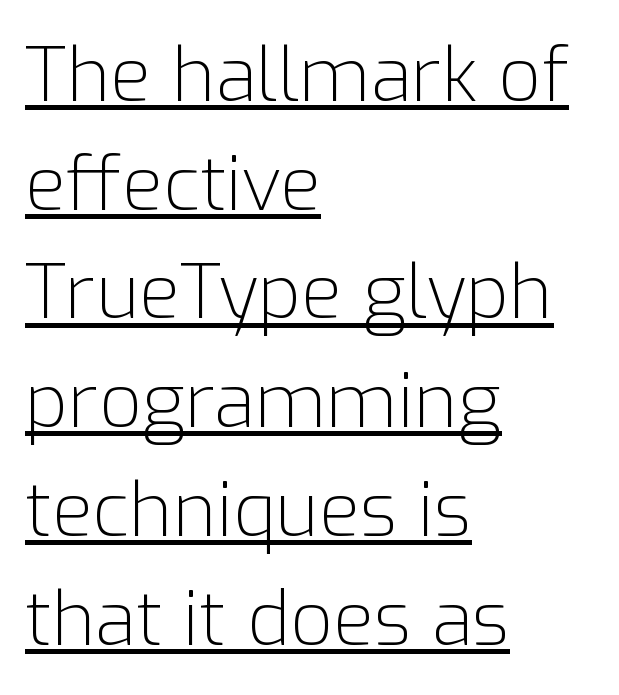
Q: Is the text bold? A: No.
Q: Is the text italic (slanted)? A: No, it is upright.
Q: Is the typeface a serif or a sans-serif typeface? A: Sans-serif.
Q: Is the text underlined? A: Yes.
Q: How is the paragraph aligned? A: Left-aligned.
Q: Is the spacing between letters normal or unusually wide? A: Normal.
Q: Is the spacing between lines tight, normal or loose? A: Normal.
Q: Width (condensed, normal, or wide)? A: Normal.
Q: Stroke contrast? A: Low.
Q: x-height? A: Medium.
Q: Monospaced? A: No.
